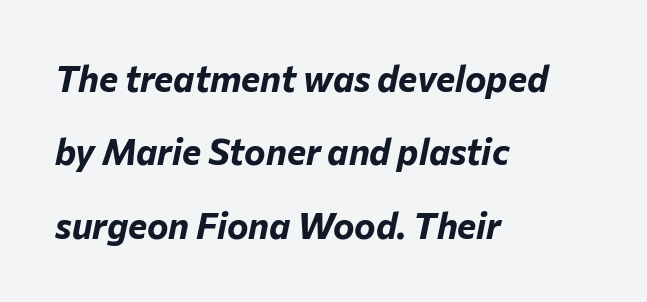
Q: Is the text bold? A: Yes.
Q: Is the text italic (slanted)? A: Yes, it leans right by about 12 degrees.
Q: Is the text underlined? A: No.
Q: How is the paragraph aligned? A: Left-aligned.
Q: Is the spacing between letters normal or unusually wide? A: Normal.
Q: Is the spacing between lines tight, normal or loose? A: Loose.
Q: Width (condensed, normal, or wide)? A: Normal.
Q: Stroke contrast? A: Low.
Q: x-height? A: Medium.
Q: Monospaced? A: No.
